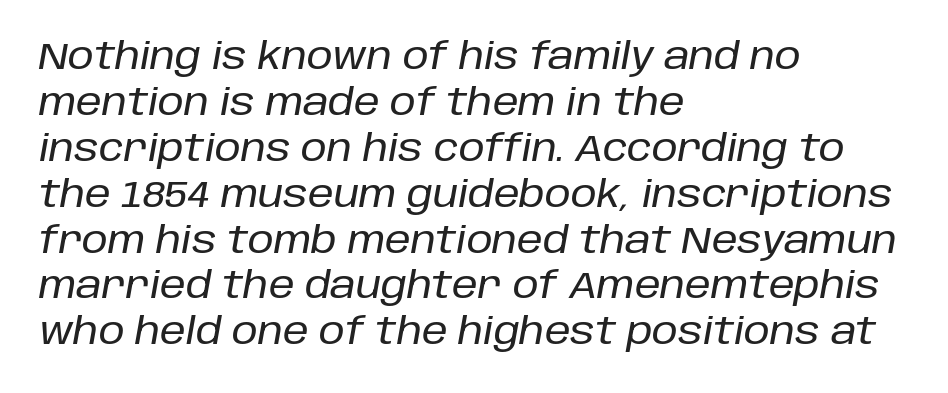
Q: Is the text italic (slanted)? A: Yes, it leans right by about 10 degrees.
Q: Is the text underlined? A: No.
Q: How is the paragraph aligned? A: Left-aligned.
Q: Is the spacing between letters normal or unusually wide? A: Normal.
Q: Width (condensed, normal, or wide)? A: Normal.
Q: Stroke contrast? A: Low.
Q: x-height? A: Large.
Q: Monospaced? A: No.
